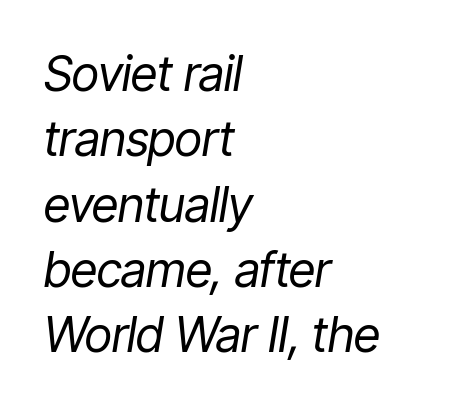
Q: Is the text bold? A: No.
Q: Is the text italic (slanted)? A: Yes, it leans right by about 9 degrees.
Q: Is the text underlined? A: No.
Q: How is the paragraph aligned? A: Left-aligned.
Q: Is the spacing between letters normal or unusually wide? A: Normal.
Q: Is the spacing between lines tight, normal or loose? A: Normal.
Q: Width (condensed, normal, or wide)? A: Condensed.
Q: Stroke contrast? A: Low.
Q: x-height? A: Medium.
Q: Monospaced? A: No.
